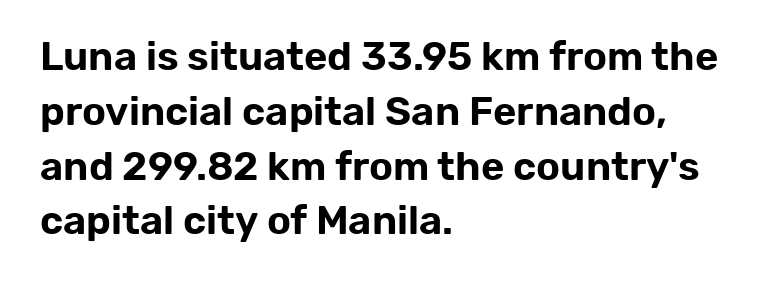
The image shows 40 px sans-serif type, upright; set left-aligned, normal line spacing (1.37x), normal letter spacing, not underlined; low stroke contrast and a medium x-height.
